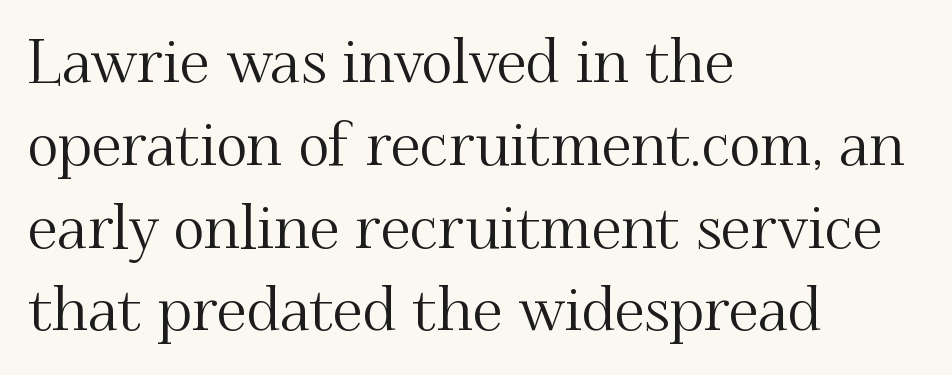
The specimen reads as upright at a glance. Alignment: flush left. Does the type have serifs? Yes, each stem ends in a small foot. In terms of leading, this rendering sits right in the middle. A typesetter would call this proportional, since set widths differ per character. Each word holds together tightly as a unit, with standard inter-letter gaps.
